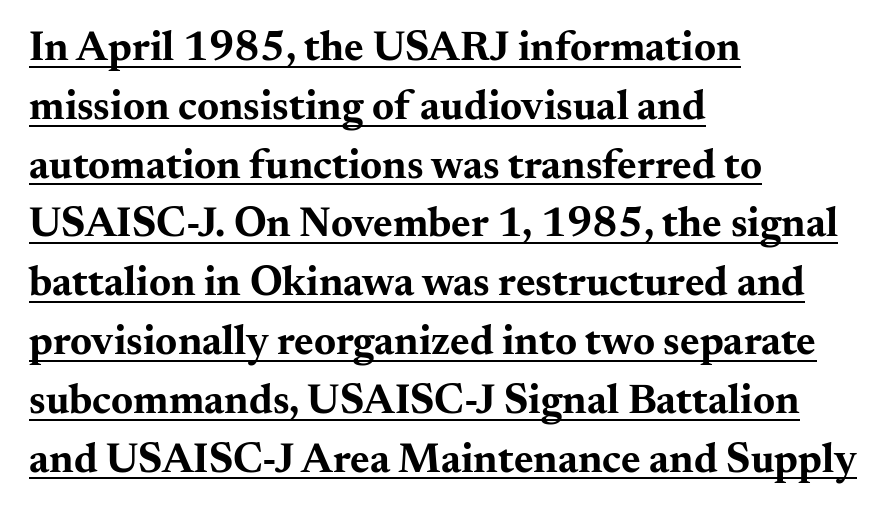
The image shows 42 px bold, wide serif type, upright; set left-aligned, normal line spacing (1.4x), normal letter spacing, underlined; medium stroke contrast and a small x-height.
